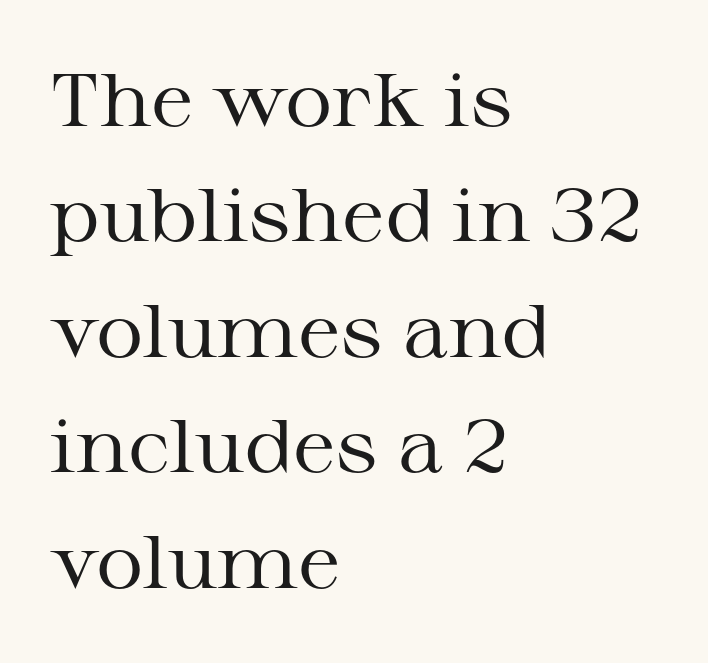
{"serif": "yes", "italic": "no", "bold": "no", "weight": "regular", "width": "wide", "stroke_contrast": "medium", "x_height": "medium", "monospaced": "no", "underline": "no", "align": "left", "line_spacing": "normal", "line_spacing_ratio": 1.56, "letter_spacing": "normal", "letter_spacing_em": 0.0, "glyph_px": 74}
